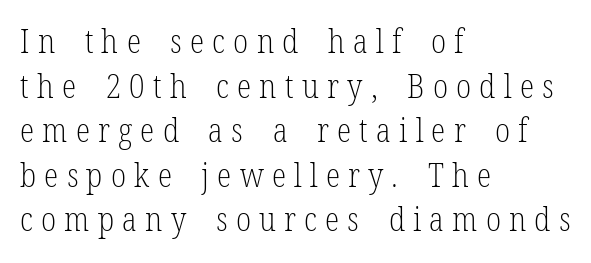
No italicization has been applied; the sample stays upright. Each new line begins a customary step beneath the previous one. Honestly, the letter spacing is so wide it's the main thing you notice. Character widths vary here, with narrow letters taking less room than wide ones. Has an underline been added? It has not.
